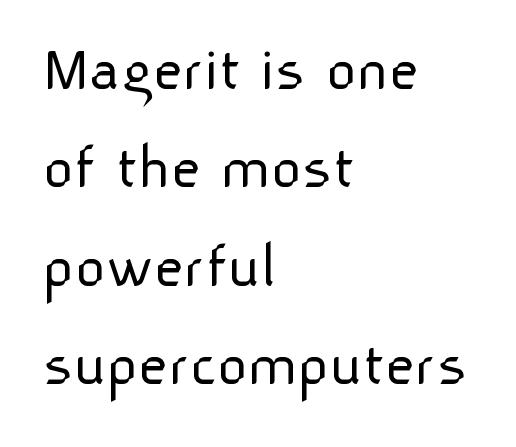
Q: Is the text bold? A: No.
Q: Is the text italic (slanted)? A: No, it is upright.
Q: Is the typeface a serif or a sans-serif typeface? A: Sans-serif.
Q: Is the text underlined? A: No.
Q: How is the paragraph aligned? A: Left-aligned.
Q: Is the spacing between letters normal or unusually wide? A: Normal.
Q: Is the spacing between lines tight, normal or loose? A: Normal.
Q: Width (condensed, normal, or wide)? A: Normal.
Q: Stroke contrast? A: Low.
Q: x-height? A: Medium.
Q: Monospaced? A: No.
